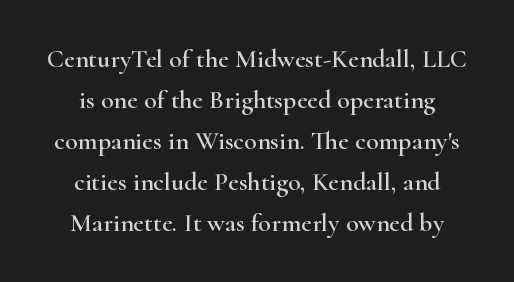
Interline gaps are of average width in this sample. Does extra space separate the letters? No, they use regular spacing. A clean baseline with only descenders dipping below it. Ordinary non-slanted type is in use.
